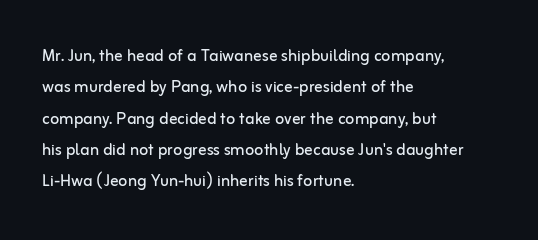
Q: Is the text bold? A: No.
Q: Is the text italic (slanted)? A: No, it is upright.
Q: Is the text underlined? A: No.
Q: How is the paragraph aligned? A: Left-aligned.
Q: Is the spacing between letters normal or unusually wide? A: Normal.
Q: Is the spacing between lines tight, normal or loose? A: Normal.
